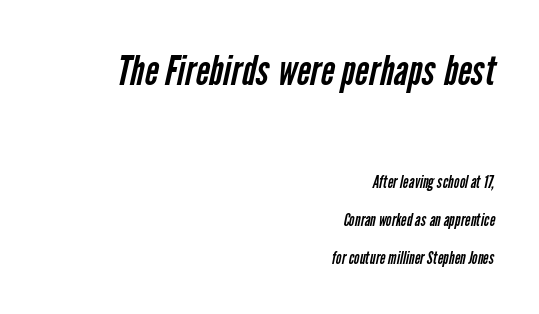
The image shows 42 px regular-weight, condensed sans-serif type; set right-aligned, loose line spacing (2.21x), normal letter spacing, not underlined; the first (top) block is 2.47x larger; low stroke contrast and a medium x-height.
